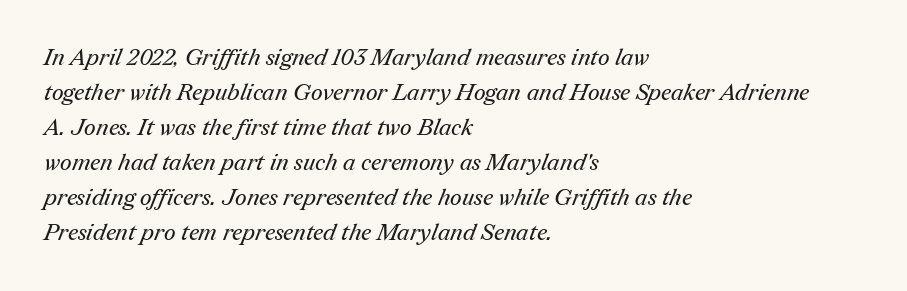
{"bold": "no", "underline": "no", "align": "left", "line_spacing": "normal", "line_spacing_ratio": 1.52, "letter_spacing": "normal", "letter_spacing_em": 0.0, "glyph_px": 23}
